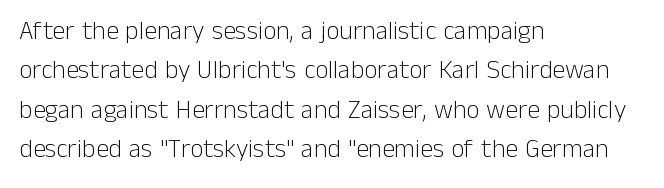
{"italic": "no", "bold": "no", "underline": "no", "align": "left", "line_spacing": "normal", "line_spacing_ratio": 1.51, "letter_spacing": "normal", "letter_spacing_em": 0.0, "glyph_px": 26}
